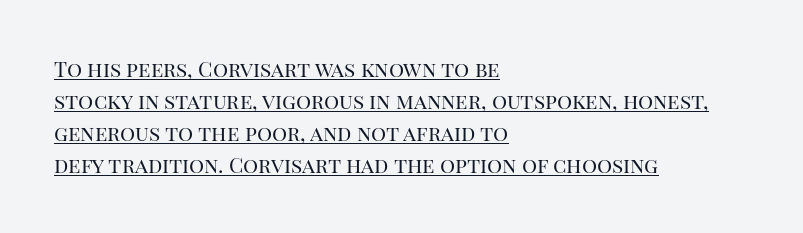
The image shows 21 px text type, upright; set left-aligned, normal line spacing (1.52x), normal letter spacing, underlined.
